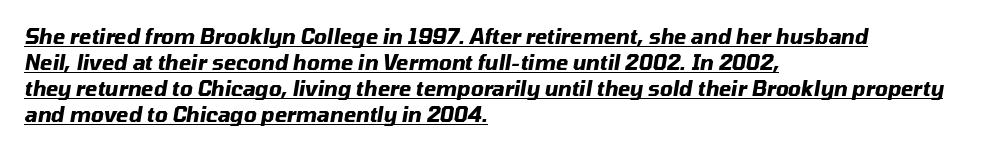
The image shows 20 px bold type, italic (leaning right); set left-aligned, normal line spacing (1.3x), normal letter spacing, underlined.
